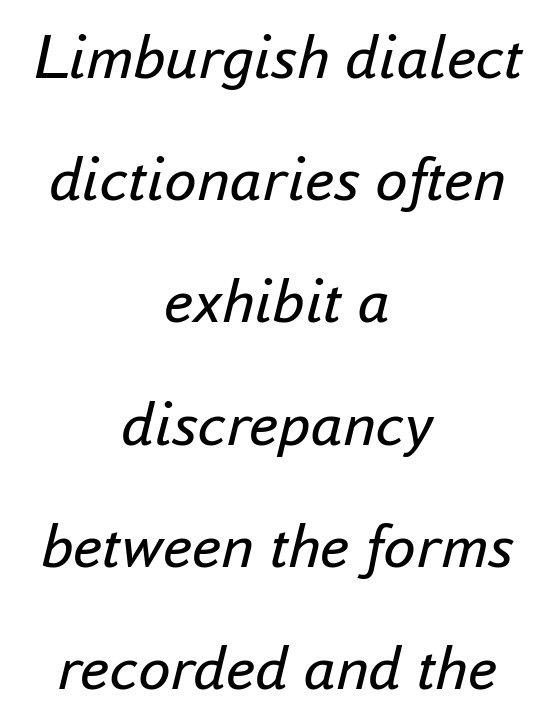
Q: Is the text bold? A: No.
Q: Is the text italic (slanted)? A: Yes, it leans right by about 16 degrees.
Q: Is the text underlined? A: No.
Q: How is the paragraph aligned? A: Centered.
Q: Is the spacing between letters normal or unusually wide? A: Normal.
Q: Width (condensed, normal, or wide)? A: Normal.
Q: Stroke contrast? A: Low.
Q: x-height? A: Small.
Q: Monospaced? A: No.
